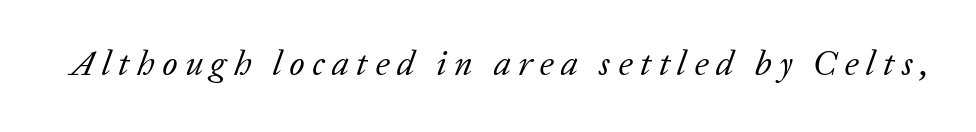
These lines are rendered in a variable-pitch font. The glyphs in this specimen are seriffed. Letters have the restrained weight of plain body copy at most. Check under the words: just untouched page. Does the lettering tilt? It does — this is italic. Inter-character spacing is expanded well beyond the font's built-in metrics.
